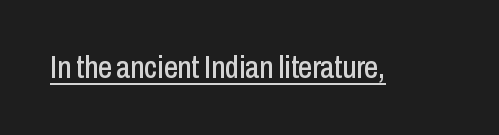
Think of a printed novel: that variable character pitch is what you see here. The sample's only ornament is a line tracing under the words. Vertical strokes here are truly vertical. Letterform terminals end flat and unadorned throughout the passage. Nobody touched the tracking dial on this one.
